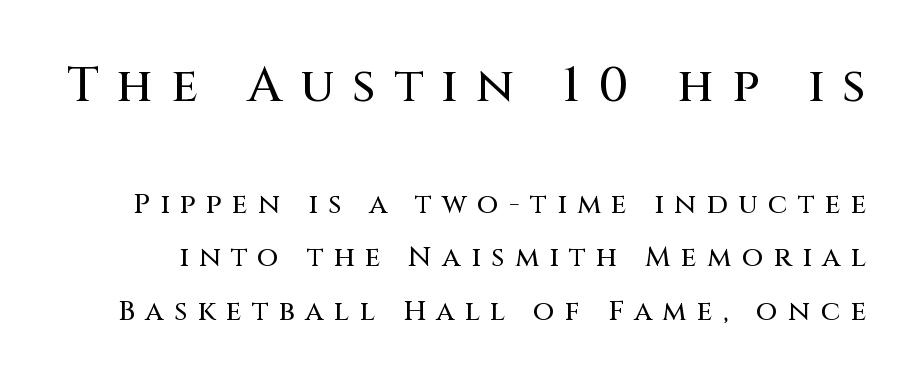
Q: Is the text italic (slanted)? A: No, it is upright.
Q: Is the typeface a serif or a sans-serif typeface? A: Sans-serif.
Q: Is the text underlined? A: No.
Q: Is the spacing between letters normal or unusually wide? A: Unusually wide.
Q: Is the spacing between lines tight, normal or loose? A: Loose.
Q: Which block of text is set in a larger size, the first (top) or the second (bottom)? A: The first (top) one.
Q: Width (condensed, normal, or wide)? A: Normal.
Q: Stroke contrast? A: Medium.
Q: x-height? A: Large.
Q: Monospaced? A: No.
